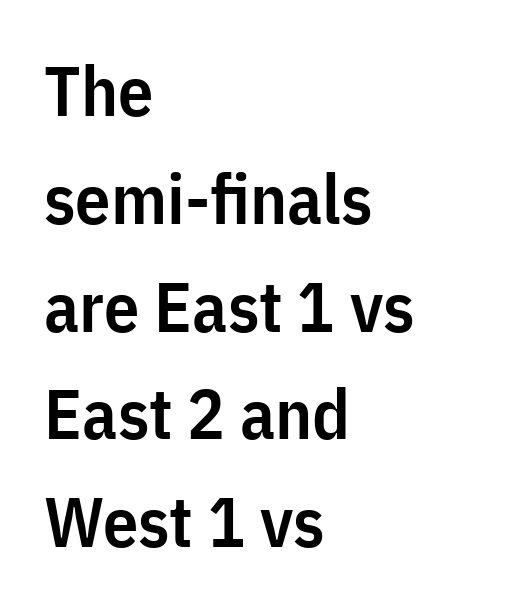
Q: Is the text bold? A: Semi-bold.
Q: Is the text italic (slanted)? A: No, it is upright.
Q: Is the typeface a serif or a sans-serif typeface? A: Sans-serif.
Q: Is the text underlined? A: No.
Q: How is the paragraph aligned? A: Left-aligned.
Q: Is the spacing between letters normal or unusually wide? A: Normal.
Q: Is the spacing between lines tight, normal or loose? A: Normal.
Q: Width (condensed, normal, or wide)? A: Condensed.
Q: Stroke contrast? A: Low.
Q: x-height? A: Medium.
Q: Monospaced? A: No.
